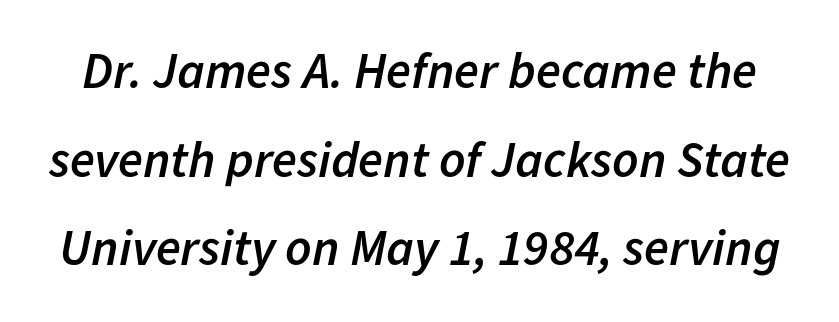
The image shows 51 px semibold type, italic (leaning right); set line spacing 1.74x, normal letter spacing, not underlined; low stroke contrast and a medium x-height.
